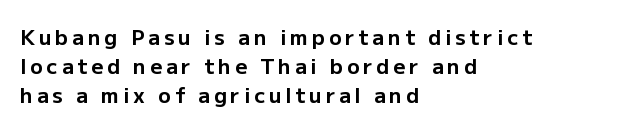
Heft: maximum for text — a bold. The axis of the letterforms is exactly vertical. The gap between lines stays unmarked. Quick note: interline space is typical.
